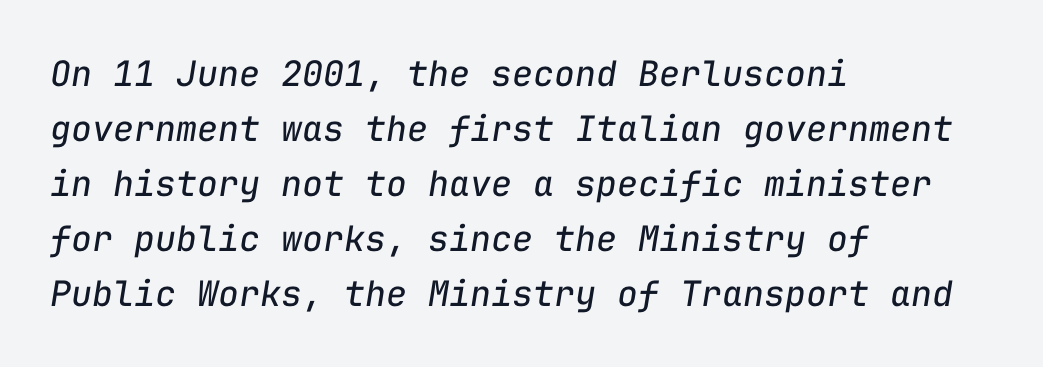
The cut favours lightness, reaching ordinary text weight at its darkest. Whoever set this chose a conventional vertical rhythm. Posture: slanted. Spacing verdict: monospaced, one width for all characters.
